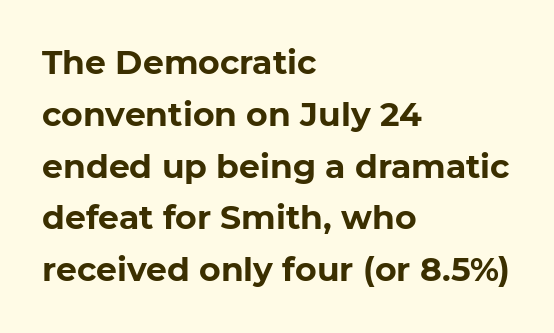
The image shows 33 px bold sans-serif type, upright; set left-aligned, normal line spacing (1.57x), normal letter spacing, not underlined; low stroke contrast and a medium x-height.
